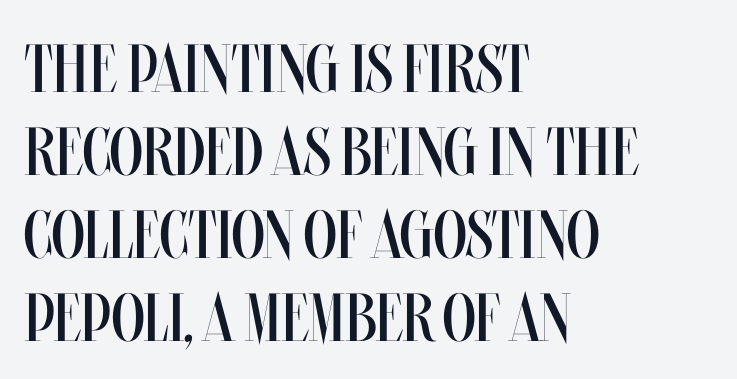
{"italic": "no", "bold": "no", "weight": "regular", "width": "condensed", "stroke_contrast": "medium", "x_height": "large", "monospaced": "no", "underline": "no", "align": "left", "line_spacing_ratio": 1.22, "letter_spacing": "normal", "letter_spacing_em": 0.0, "glyph_px": 68}
